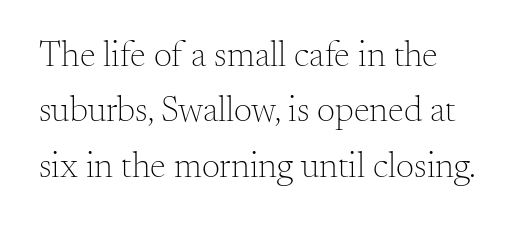
Q: Is the text bold? A: No.
Q: Is the text italic (slanted)? A: No, it is upright.
Q: Is the typeface a serif or a sans-serif typeface? A: Serif.
Q: Is the text underlined? A: No.
Q: Is the spacing between letters normal or unusually wide? A: Normal.
Q: Is the spacing between lines tight, normal or loose? A: Normal.
Q: Width (condensed, normal, or wide)? A: Normal.
Q: Stroke contrast? A: Medium.
Q: x-height? A: Small.
Q: Monospaced? A: No.
